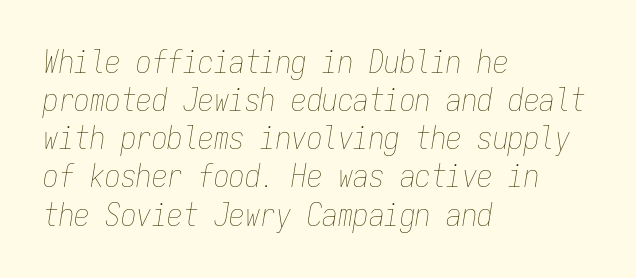
The image shows 31 px thin, condensed type, italic (leaning right), monospaced; set left-aligned, line spacing 1.23x, normal letter spacing, not underlined; low stroke contrast and a medium x-height.
